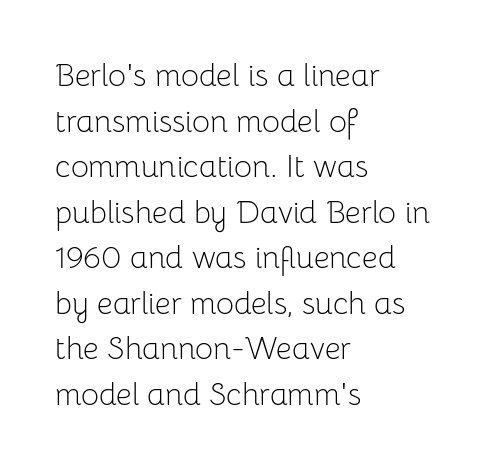
This reads as an unemphasized weight, regular at the heaviest. In CSS terms this would be text-align: left. This rendering leaves character spacing at its baseline value. Vertical spacing — default.
